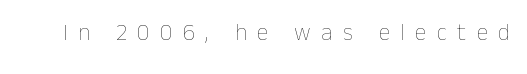
Q: Is the text bold? A: No.
Q: Is the text italic (slanted)? A: No, it is upright.
Q: Is the text underlined? A: No.
Q: Is the spacing between letters normal or unusually wide? A: Unusually wide.
